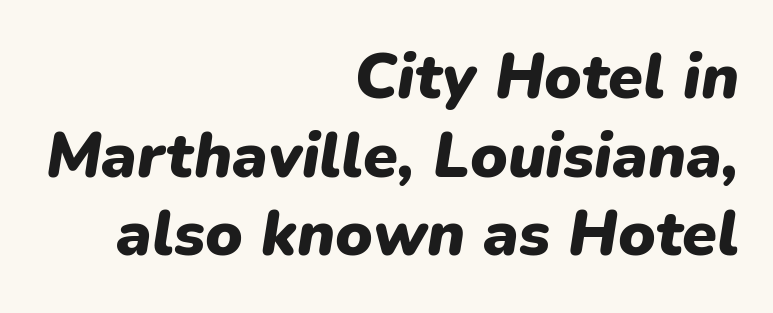
The image shows 63 px heavy type, italic (leaning right); set right-aligned, normal line spacing (1.25x), normal letter spacing, not underlined; low stroke contrast and a medium x-height.
